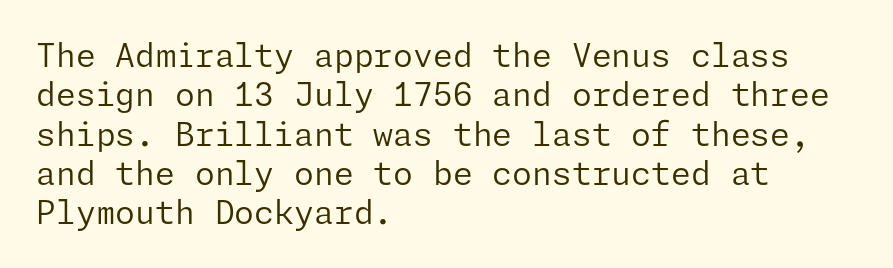
The letterforms sit shoulder to shoulder at normal distance. Unlike italic type, these characters show no tilt at all. The face looks like a standard text weight, possibly lighter. Clear beneath every line of the passage. If you drew a ruler down the left edge, every line would touch it. A sans-serif font was chosen for this passage.
